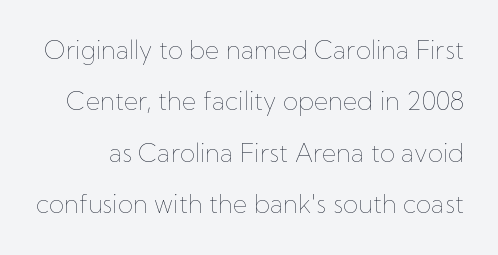
The image shows 25 px text type, upright; set loose line spacing (2.06x), normal letter spacing, not underlined.
